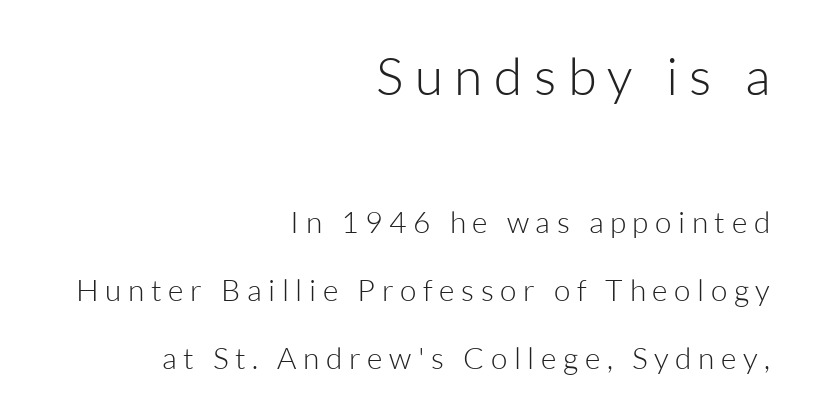
How are the letters spaced? Widely, with obvious added tracking. The axis of the letterforms is exactly vertical. This sample has the flowing, uneven cadence of proportional lettering. The upper block of text is set noticeably larger than the block beneath it. Notice the wide empty band between every row — that's loose leading. Check under the words: just untouched page.
